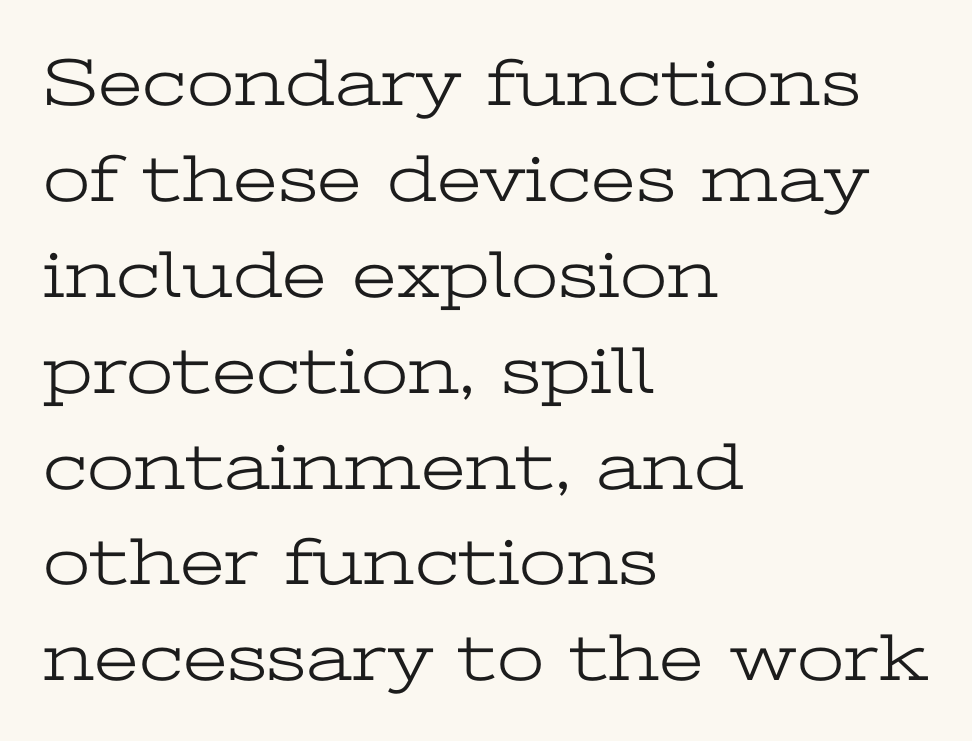
Each row of text sits above clean, open space. Unlike italic type, these characters show no tilt at all. Varying glyph widths throughout — classic text-font behaviour. The lines sit at an ordinary, default distance from one another.
